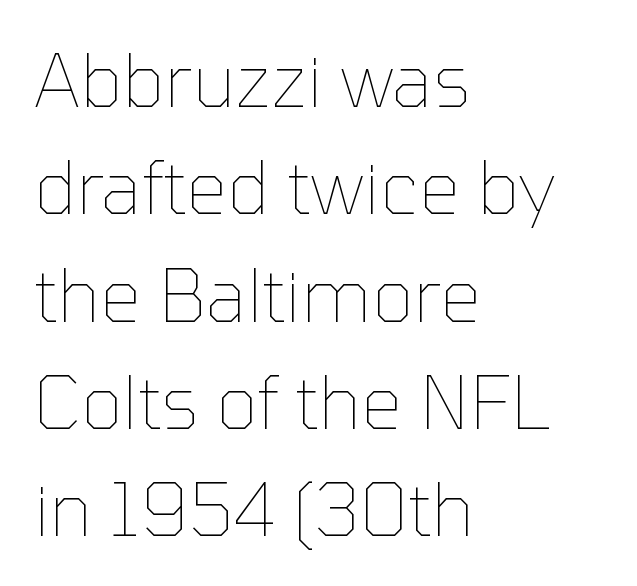
{"italic": "no", "bold": "no", "weight": "thin", "width": "normal", "stroke_contrast": "low", "x_height": "medium", "monospaced": "no", "underline": "no", "align": "left", "line_spacing": "normal", "line_spacing_ratio": 1.47, "letter_spacing": "normal", "letter_spacing_em": 0.0, "glyph_px": 73}
